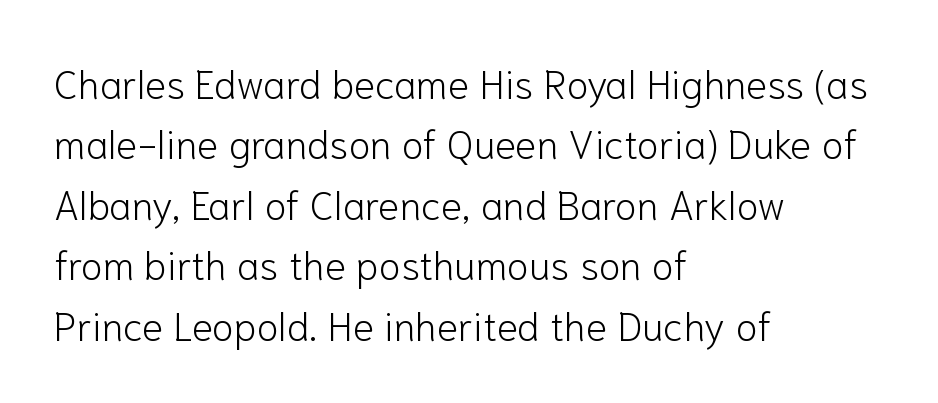
The image shows 40 px light sans-serif type, upright; set left-aligned, normal line spacing (1.51x), normal letter spacing, not underlined; low stroke contrast and a medium x-height.
